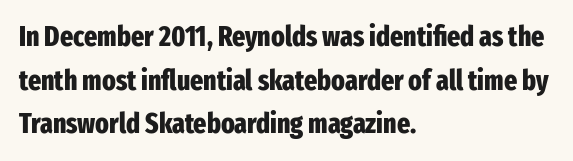
{"serif": "no", "italic": "no", "bold": "yes", "weight": "heavy", "width": "condensed", "stroke_contrast": "low", "x_height": "medium", "monospaced": "no", "underline": "no", "align": "left", "line_spacing": "normal", "line_spacing_ratio": 1.56, "letter_spacing": "normal", "letter_spacing_em": 0.0, "glyph_px": 28}
